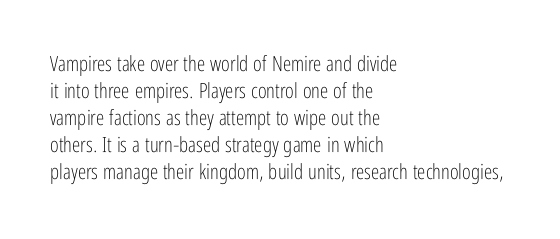
{"italic": "no", "bold": "no", "underline": "no", "align": "left", "line_spacing": "normal", "line_spacing_ratio": 1.29, "letter_spacing": "normal", "letter_spacing_em": 0.0, "glyph_px": 21}
